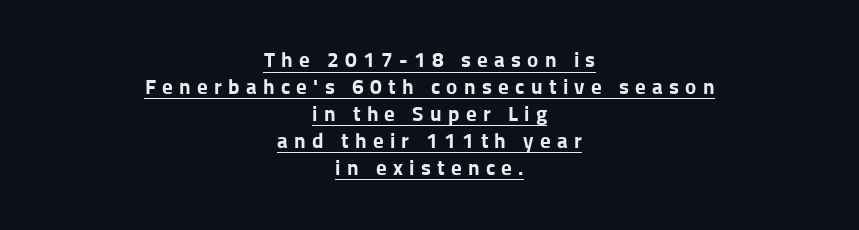
The characters look thick and weighty, a clear bold. Looks like someone drew a line under every word here. Does the copy run flush right? No — it is centered line by line. Between one letter and the next there's a generous, obvious gap. Tall strokes in this sample are plumb rather than angled. A normal amount of white space separates one row of letters from the next.
